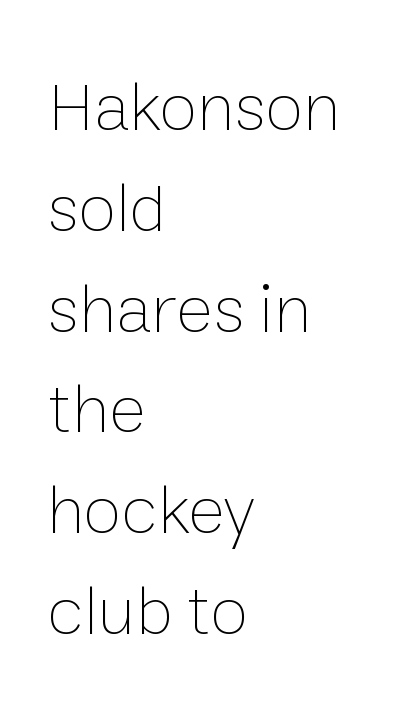
The image shows 70 px thin type, upright; set left-aligned, normal line spacing (1.44x), normal letter spacing, not underlined; low stroke contrast and a medium x-height.
